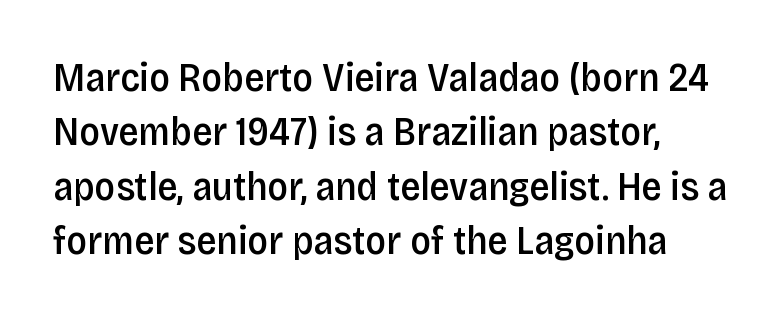
The image shows 40 px semibold, condensed sans-serif type, upright; set left-aligned, normal line spacing (1.36x), normal letter spacing, not underlined; low stroke contrast and a large x-height.
